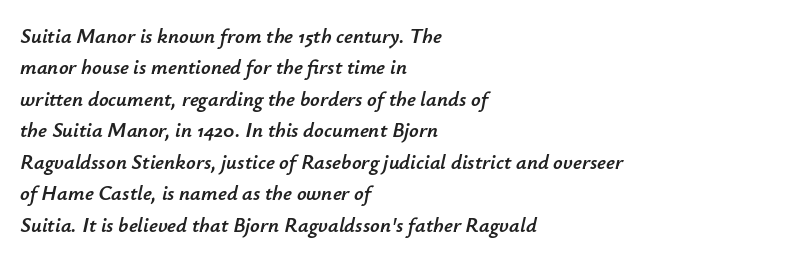
Q: Is the text italic (slanted)? A: Yes, it leans right by about 12 degrees.
Q: Is the text underlined? A: No.
Q: How is the paragraph aligned? A: Left-aligned.
Q: Is the spacing between letters normal or unusually wide? A: Normal.
Q: Is the spacing between lines tight, normal or loose? A: Normal.
